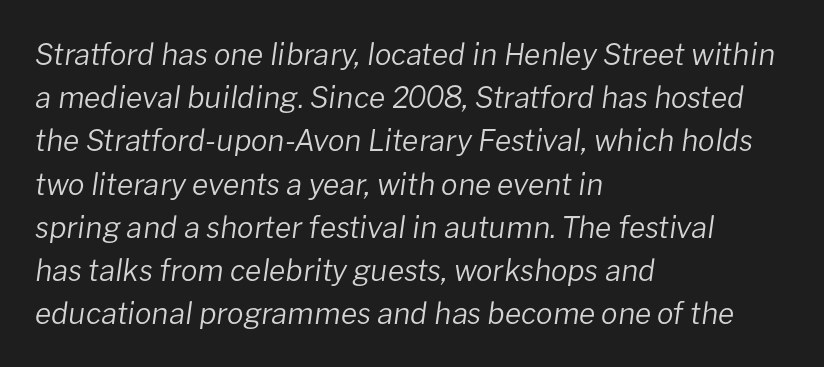
Bare-footed words on every line. Unbolded letterforms with no extra heft. Short note: letters normally spaced. Horizontally, the lines are justified to the leading edge only.
